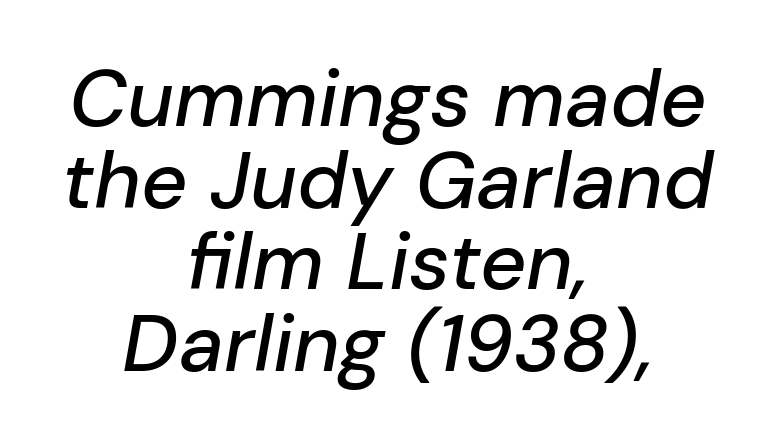
Q: Is the text italic (slanted)? A: Yes, it leans right by about 10 degrees.
Q: Is the text underlined? A: No.
Q: How is the paragraph aligned? A: Centered.
Q: Is the spacing between letters normal or unusually wide? A: Normal.
Q: Is the spacing between lines tight, normal or loose? A: Tight.
Q: Width (condensed, normal, or wide)? A: Normal.
Q: Stroke contrast? A: Low.
Q: x-height? A: Medium.
Q: Monospaced? A: No.
